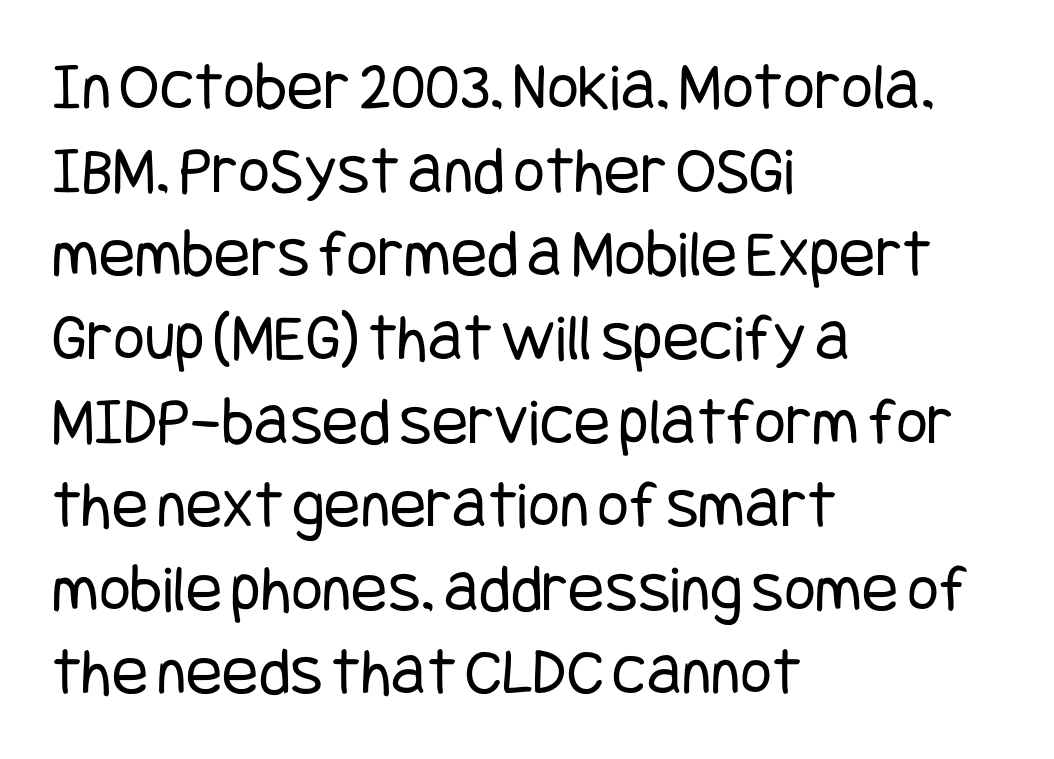
Q: Is the text bold? A: No.
Q: Is the text italic (slanted)? A: No, it is upright.
Q: Is the typeface a serif or a sans-serif typeface? A: Sans-serif.
Q: Is the text underlined? A: No.
Q: How is the paragraph aligned? A: Left-aligned.
Q: Is the spacing between letters normal or unusually wide? A: Normal.
Q: Width (condensed, normal, or wide)? A: Condensed.
Q: Stroke contrast? A: Low.
Q: x-height? A: Large.
